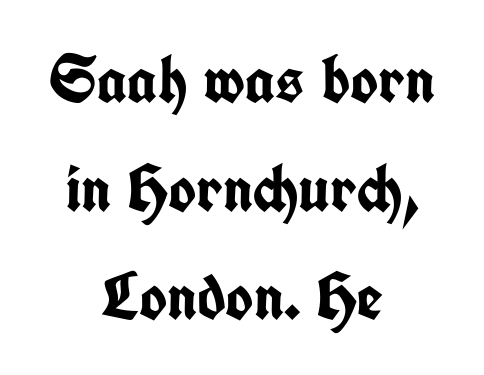
The passage shown is typed in a proportional face where columns would drift. The type is set solid horizontally, with unmodified tracking. The designer went with a sans here, leaving each stem footless. A typesetter would mark this as roman, not italic. Rule under the text: the space is simply empty.
